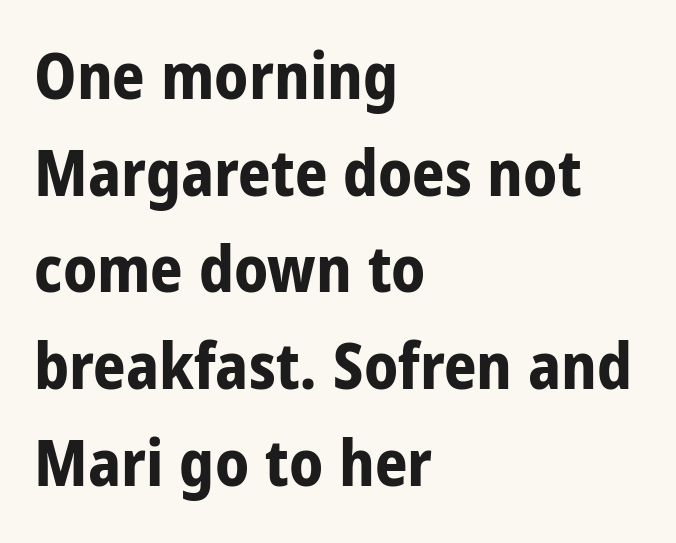
Alignment: flush left. Spacing between characters is what you'd get straight out of the box. The passage shown stacks its lines at a standard gap. The lettering stays uniformly vertical, giving the passage a roman look. Descenders are the only things crossing below the line. Spacing verdict: proportional, widths tailored to each character.
